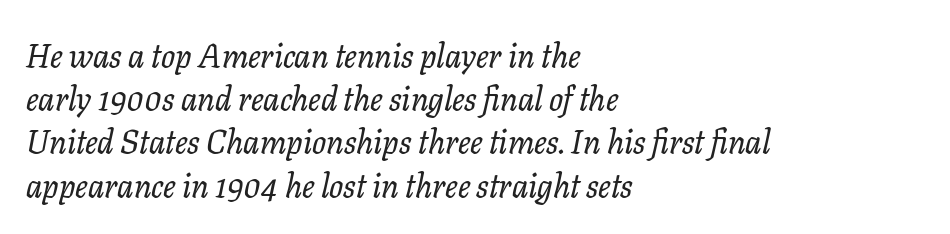
{"serif": "yes", "italic": "yes", "lean": "right", "slant_degrees": 11, "width": "normal", "stroke_contrast": "low", "x_height": "medium", "monospaced": "no", "underline": "no", "align": "left", "line_spacing": "normal", "line_spacing_ratio": 1.31, "letter_spacing": "normal", "letter_spacing_em": 0.0, "glyph_px": 33}
